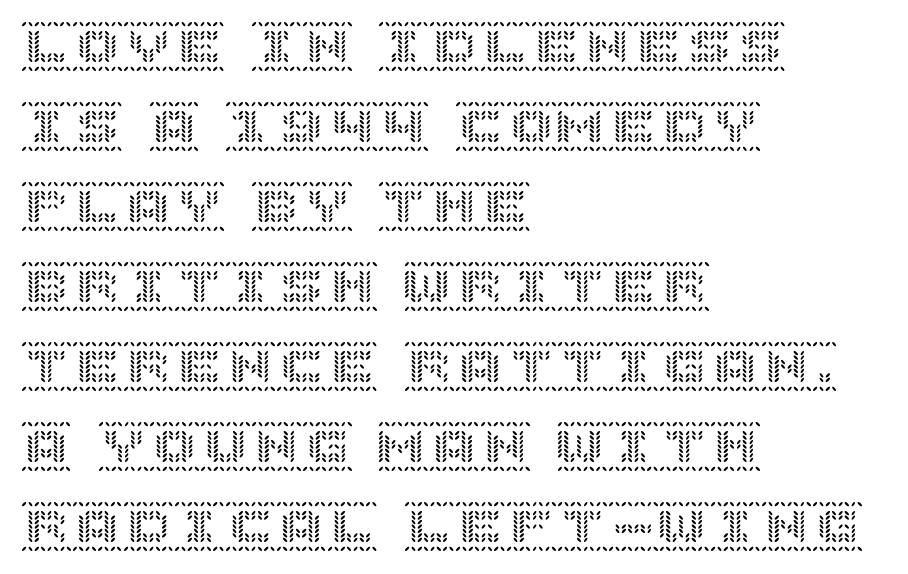
Q: Is the text italic (slanted)? A: No, it is upright.
Q: Is the text underlined? A: No.
Q: How is the paragraph aligned? A: Left-aligned.
Q: Is the spacing between letters normal or unusually wide? A: Normal.
Q: Is the spacing between lines tight, normal or loose? A: Normal.
Q: Width (condensed, normal, or wide)? A: Normal.
Q: x-height? A: Large.
